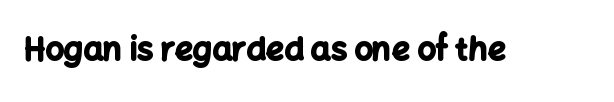
The image shows 32 px bold sans-serif type, upright; set normal letter spacing, not underlined; low stroke contrast and a medium x-height.
